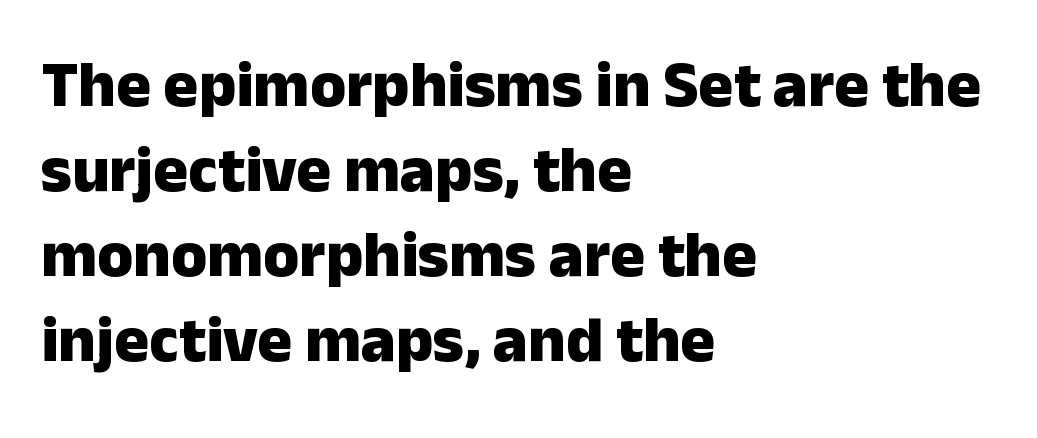
Visually the block forms a straight wall on the left and a jagged coastline on the right. The rendering uses a bold face; every stroke is thick and dark. This is the regular roman posture of the typeface. A typesetter would call this proportional, since set widths differ per character.
